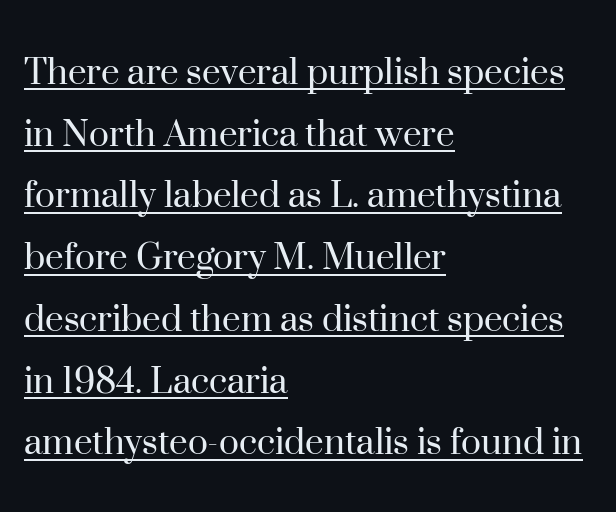
{"serif": "yes", "italic": "no", "bold": "no", "weight": "regular", "width": "normal", "stroke_contrast": "high", "x_height": "small", "monospaced": "no", "underline": "yes", "align": "left", "line_spacing": "normal", "line_spacing_ratio": 1.47, "letter_spacing": "normal", "letter_spacing_em": 0.0, "glyph_px": 42}
